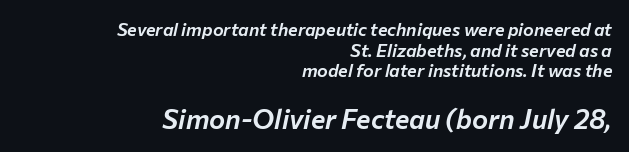
Q: Is the text italic (slanted)? A: Yes, it leans right by about 12 degrees.
Q: Is the text underlined? A: No.
Q: How is the paragraph aligned? A: Right-aligned.
Q: Is the spacing between letters normal or unusually wide? A: Normal.
Q: Is the spacing between lines tight, normal or loose? A: Tight.
Q: Which block of text is set in a larger size, the first (top) or the second (bottom)? A: The second (bottom) one.
